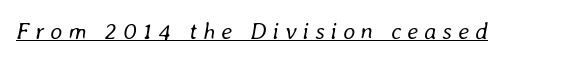
Q: Is the text bold? A: No.
Q: Is the text italic (slanted)? A: Yes, it leans right by about 8 degrees.
Q: Is the text underlined? A: Yes.
Q: Is the spacing between letters normal or unusually wide? A: Unusually wide.
